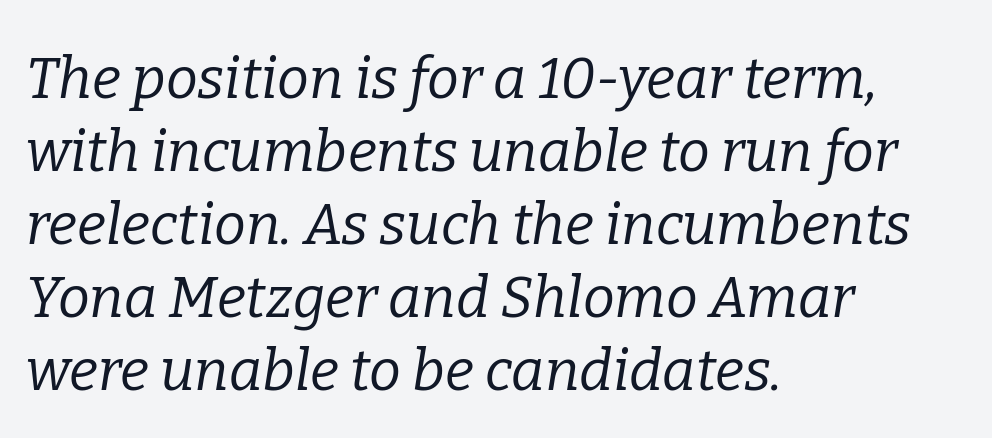
Q: Is the text bold? A: No.
Q: Is the text italic (slanted)? A: Yes, it leans right by about 9 degrees.
Q: Is the typeface a serif or a sans-serif typeface? A: Serif.
Q: Is the text underlined? A: No.
Q: How is the paragraph aligned? A: Left-aligned.
Q: Is the spacing between letters normal or unusually wide? A: Normal.
Q: Is the spacing between lines tight, normal or loose? A: Normal.
Q: Width (condensed, normal, or wide)? A: Normal.
Q: Stroke contrast? A: Low.
Q: x-height? A: Medium.
Q: Monospaced? A: No.
